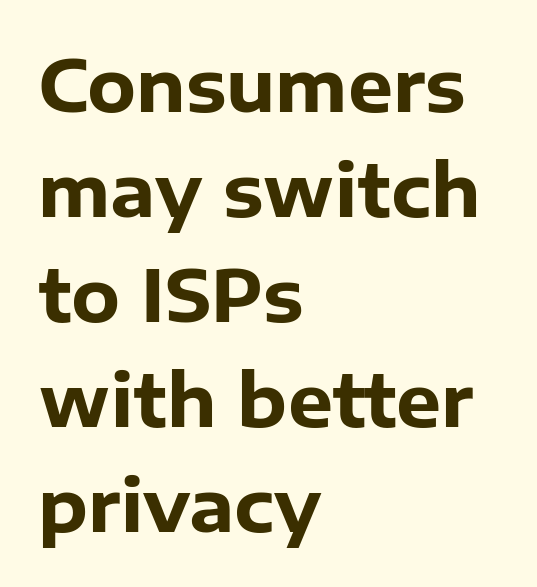
{"serif": "no", "italic": "no", "bold": "yes", "weight": "heavy", "width": "normal", "stroke_contrast": "low", "x_height": "medium", "monospaced": "no", "underline": "no", "align": "left", "line_spacing": "normal", "line_spacing_ratio": 1.48, "letter_spacing": "normal", "letter_spacing_em": 0.0, "glyph_px": 71}
